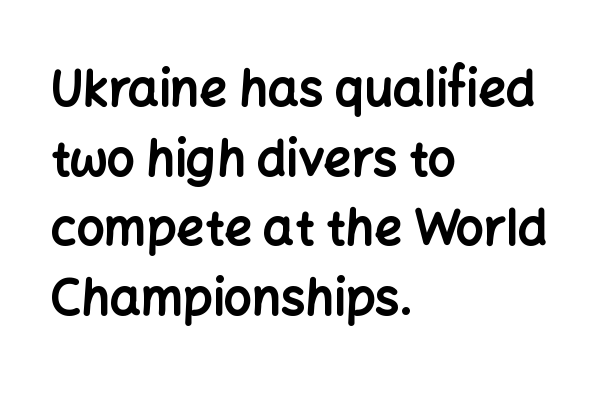
The image shows 49 px bold sans-serif type, upright; set left-aligned, normal line spacing (1.42x), normal letter spacing, not underlined; low stroke contrast and a medium x-height.
